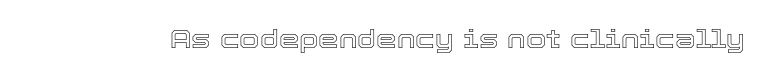
{"italic": "no", "underline": "no", "letter_spacing": "normal", "letter_spacing_em": 0.0, "glyph_px": 26}
